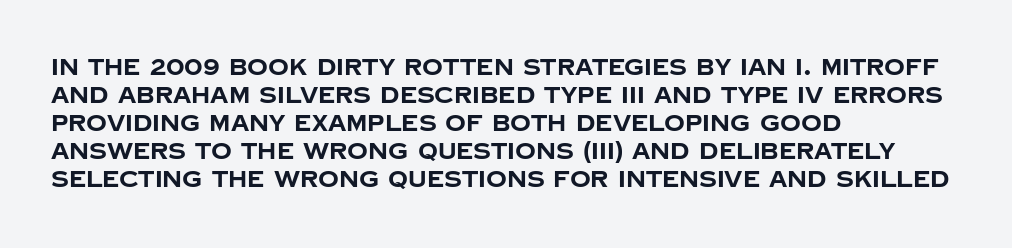
The image shows 23 px bold type, upright; set left-aligned, line spacing 1.22x, normal letter spacing, not underlined.
